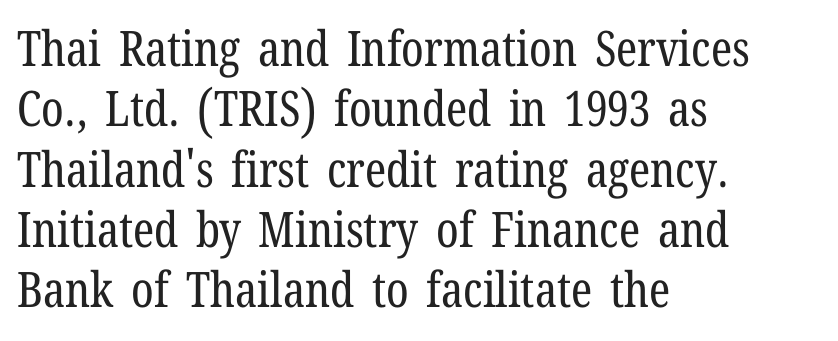
The image shows 49 px regular-weight, condensed serif type, upright; set left-aligned, line spacing 1.23x, normal letter spacing, not underlined; low stroke contrast and a medium x-height.
